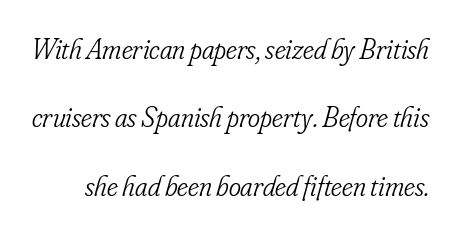
Q: Is the text bold? A: No.
Q: Is the text italic (slanted)? A: Yes, it leans right by about 16 degrees.
Q: Is the typeface a serif or a sans-serif typeface? A: Serif.
Q: Is the text underlined? A: No.
Q: Is the spacing between letters normal or unusually wide? A: Normal.
Q: Is the spacing between lines tight, normal or loose? A: Loose.
Q: Width (condensed, normal, or wide)? A: Condensed.
Q: Stroke contrast? A: Low.
Q: x-height? A: Small.
Q: Monospaced? A: No.
